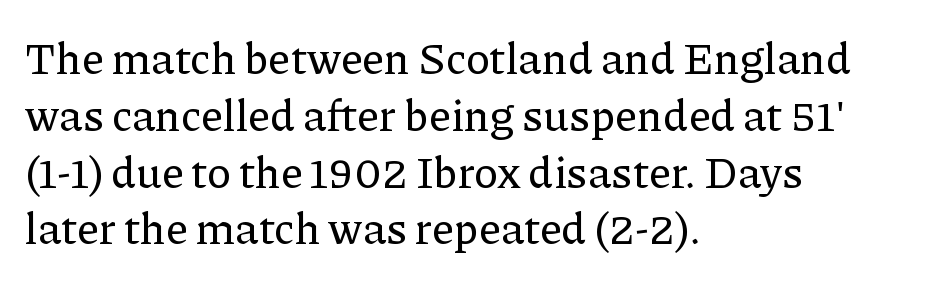
Q: Is the text italic (slanted)? A: No, it is upright.
Q: Is the typeface a serif or a sans-serif typeface? A: Serif.
Q: Is the text underlined? A: No.
Q: How is the paragraph aligned? A: Left-aligned.
Q: Is the spacing between letters normal or unusually wide? A: Normal.
Q: Is the spacing between lines tight, normal or loose? A: Normal.
Q: Width (condensed, normal, or wide)? A: Normal.
Q: Stroke contrast? A: Low.
Q: x-height? A: Medium.
Q: Monospaced? A: No.
